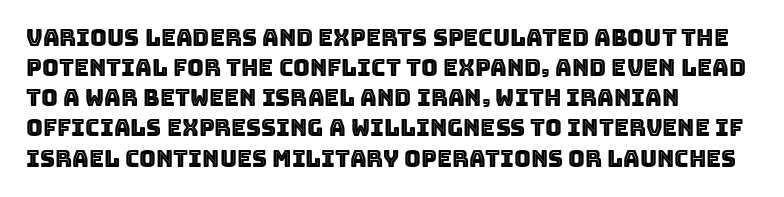
The ragged edge is on the right, which tells us the setting is flush left. What's the leading like? Ordinary, nothing unusual. Posture: straight, roman, zero tilt. The face used here is rendered with its standard letterfit. Letters rest on an invisible, unmarked baseline.
